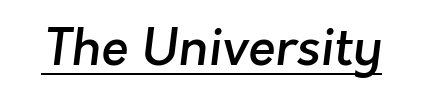
The image shows 50 px semibold sans-serif type; set normal letter spacing, underlined; low stroke contrast and a medium x-height.
